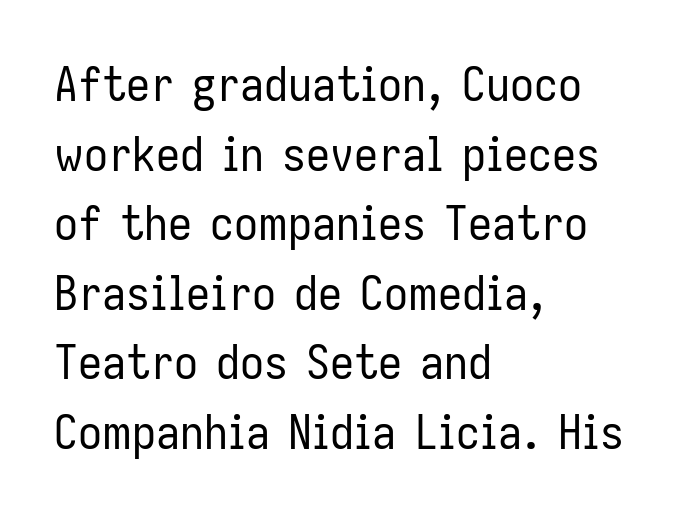
The glyphs in this specimen are sans serif. The rag falls on the right side of this text block. In terms of leading, this rendering sits right in the middle. The type sits square on the baseline with zero lean. Think of a printed novel: that variable character pitch is what you see here. Type without underlining.
